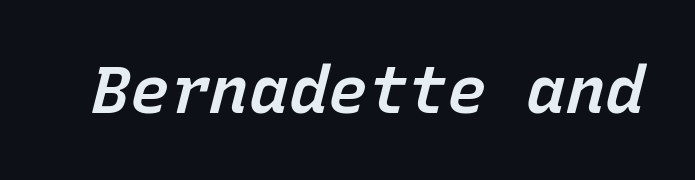
The rendering uses typewriter-style spacing with identical character cells. Compared with ordinary roman type, these characters are visibly tilted. Descender tails drop into unmarked territory. The typesetting leans somewhat heavy: a semibold. Nothing unusual about the tracking: characters are spaced as the font intends.
